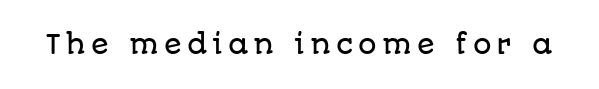
Q: Is the text italic (slanted)? A: No, it is upright.
Q: Is the text underlined? A: No.
Q: Is the spacing between letters normal or unusually wide? A: Unusually wide.
